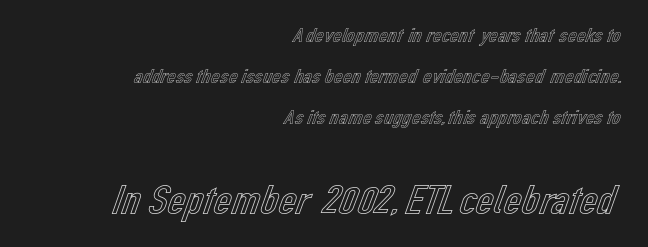
Q: Is the text italic (slanted)? A: Yes.
Q: Is the text underlined? A: No.
Q: How is the paragraph aligned? A: Right-aligned.
Q: Is the spacing between letters normal or unusually wide? A: Normal.
Q: Is the spacing between lines tight, normal or loose? A: Loose.
Q: Which block of text is set in a larger size, the first (top) or the second (bottom)? A: The second (bottom) one.
Q: Width (condensed, normal, or wide)? A: Normal.
Q: x-height? A: Medium.
Q: Monospaced? A: No.
